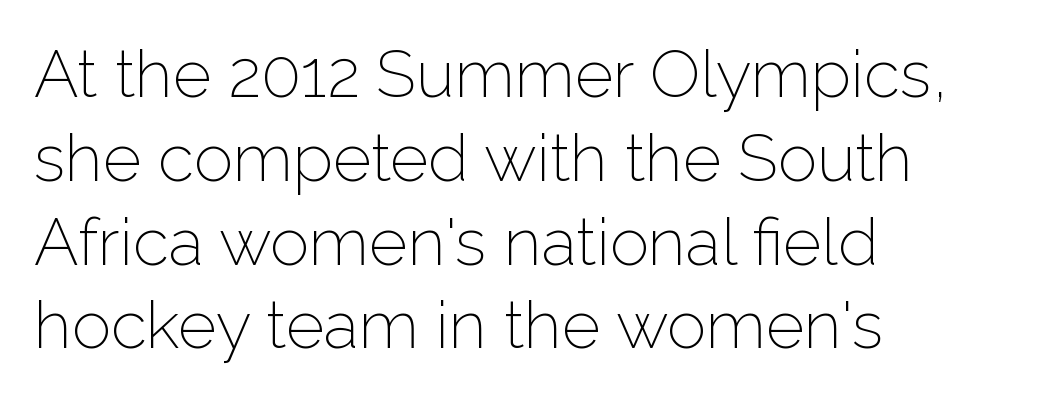
Italic: no, the glyphs are upright roman. Observe the absence of serifs on each vertical stroke in this sample. The line texture is even and compact thanks to regular tracking. Successive baselines arrive at the customary interval. The compositor pushed each line to the left boundary.
